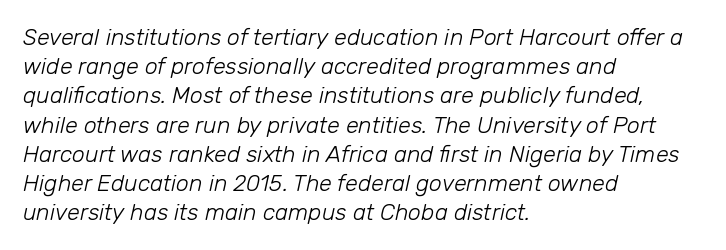
{"italic": "yes", "lean": "right", "slant_degrees": 12, "bold": "no", "underline": "no", "align": "left", "line_spacing": "normal", "line_spacing_ratio": 1.27, "letter_spacing": "normal", "letter_spacing_em": 0.0, "glyph_px": 23}
